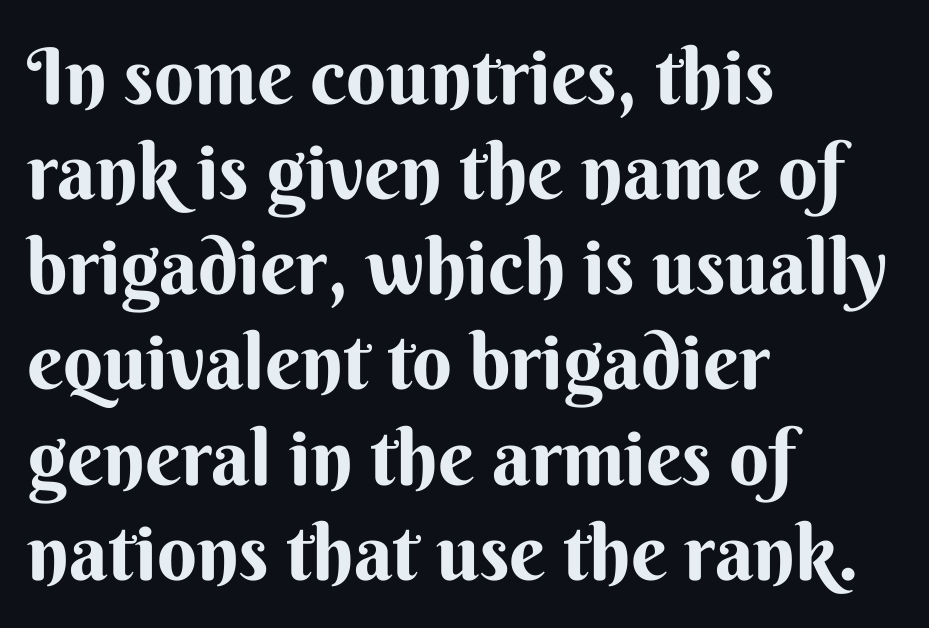
The image shows 78 px sans-serif type, upright; set left-aligned, line spacing 1.22x, normal letter spacing, not underlined; medium stroke contrast and a small x-height.
